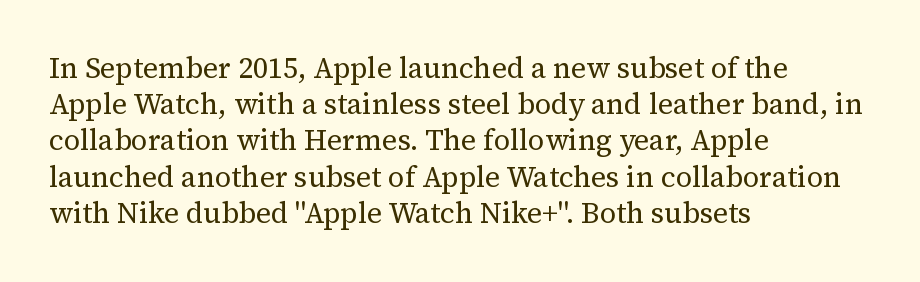
Vertical stems look standard width or narrower in stroke. Style check: upright. Baseline-to-baseline distance is the conventional proportion of letter height. Nothing unusual about the tracking: characters are spaced as the font intends.
